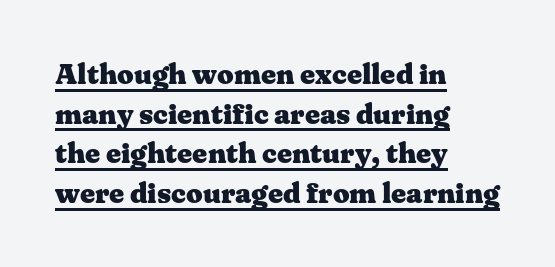
Q: Is the text bold? A: Yes.
Q: Is the text italic (slanted)? A: No, it is upright.
Q: Is the typeface a serif or a sans-serif typeface? A: Serif.
Q: Is the text underlined? A: Yes.
Q: How is the paragraph aligned? A: Left-aligned.
Q: Is the spacing between letters normal or unusually wide? A: Normal.
Q: Is the spacing between lines tight, normal or loose? A: Normal.
Q: Width (condensed, normal, or wide)? A: Wide.
Q: Stroke contrast? A: Medium.
Q: x-height? A: Medium.
Q: Monospaced? A: No.
